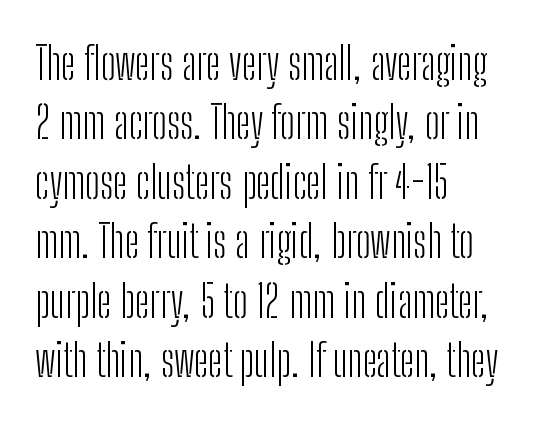
{"serif": "no", "italic": "no", "bold": "no", "weight": "light", "width": "condensed", "stroke_contrast": "low", "x_height": "medium", "monospaced": "no", "underline": "no", "align": "left", "line_spacing": "normal", "line_spacing_ratio": 1.32, "letter_spacing": "normal", "letter_spacing_em": 0.0, "glyph_px": 45}
